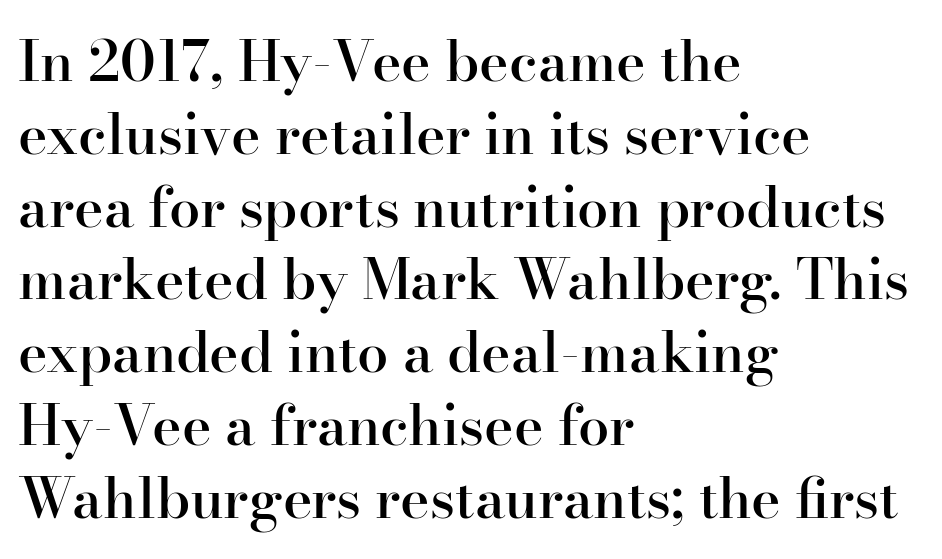
{"serif": "yes", "italic": "no", "bold": "semi", "weight": "semibold", "width": "normal", "stroke_contrast": "high", "x_height": "small", "monospaced": "no", "underline": "no", "align": "left", "line_spacing": "normal", "line_spacing_ratio": 1.3, "letter_spacing": "normal", "letter_spacing_em": 0.0, "glyph_px": 56}
